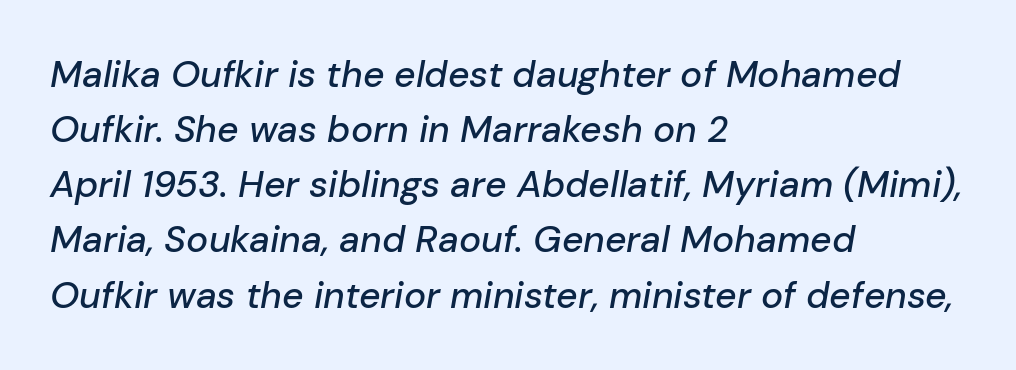
Do the characters align in a grid? No, the font is proportional. Teacher's note: observe the even left margin — that is flush-left alignment. The whole block is typeset with a tilt. The strip under each line holds only bare page. Short note: letters normally spaced.
